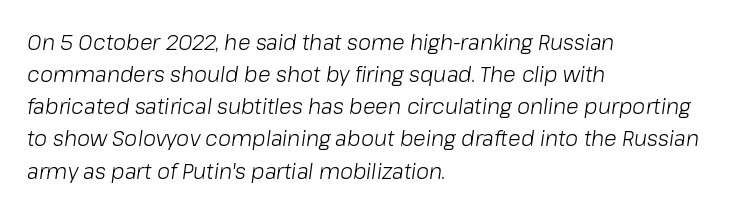
Q: Is the text bold? A: No.
Q: Is the text italic (slanted)? A: Yes, it leans right by about 8 degrees.
Q: Is the text underlined? A: No.
Q: How is the paragraph aligned? A: Left-aligned.
Q: Is the spacing between letters normal or unusually wide? A: Normal.
Q: Is the spacing between lines tight, normal or loose? A: Normal.
